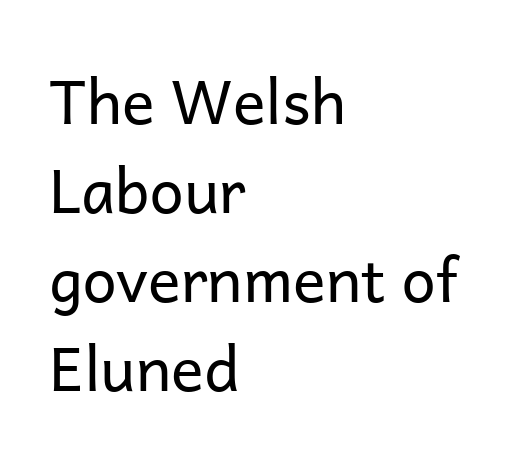
The face looks like a standard text weight, possibly lighter. Regarding serifs, this sample does without them. No extra tracking has been applied to these lines. Vertical strokes here are truly vertical. The space between consecutive lines is moderate. Descenders hang freely into open space.
